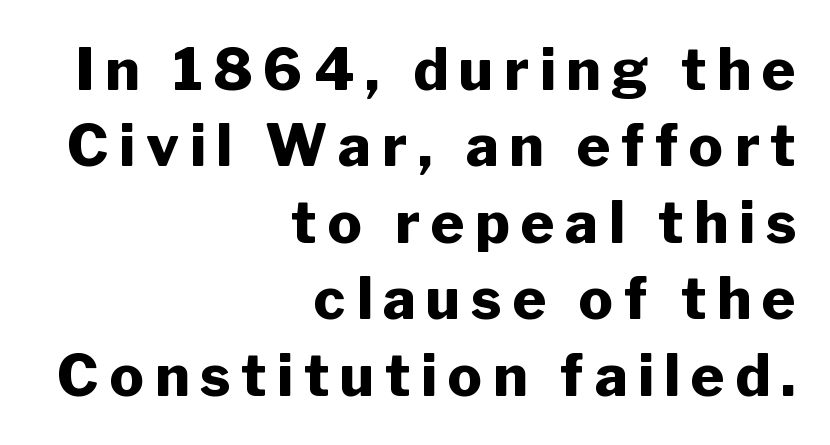
The typeface chosen for these lines omits serifs. Each letter keeps its own natural width here, so spacing adapts to shape. Its strokes are broad and dark, the hallmark of bold type. Is there much room between lines? A standard amount, neither cramped nor airy. The ragged edge is on the left, which tells us the setting is flush right. Nobody drew a line under any word here.
